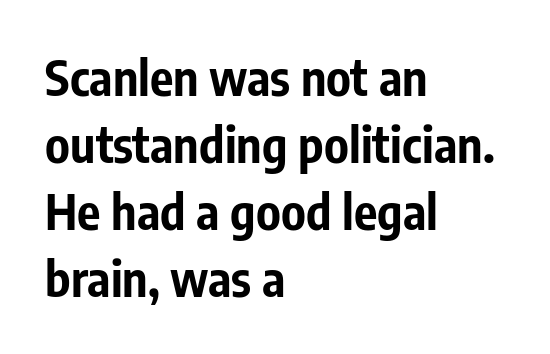
The image shows 49 px bold, condensed sans-serif type, upright; set left-aligned, normal line spacing (1.37x), normal letter spacing, not underlined; low stroke contrast and a medium x-height.
